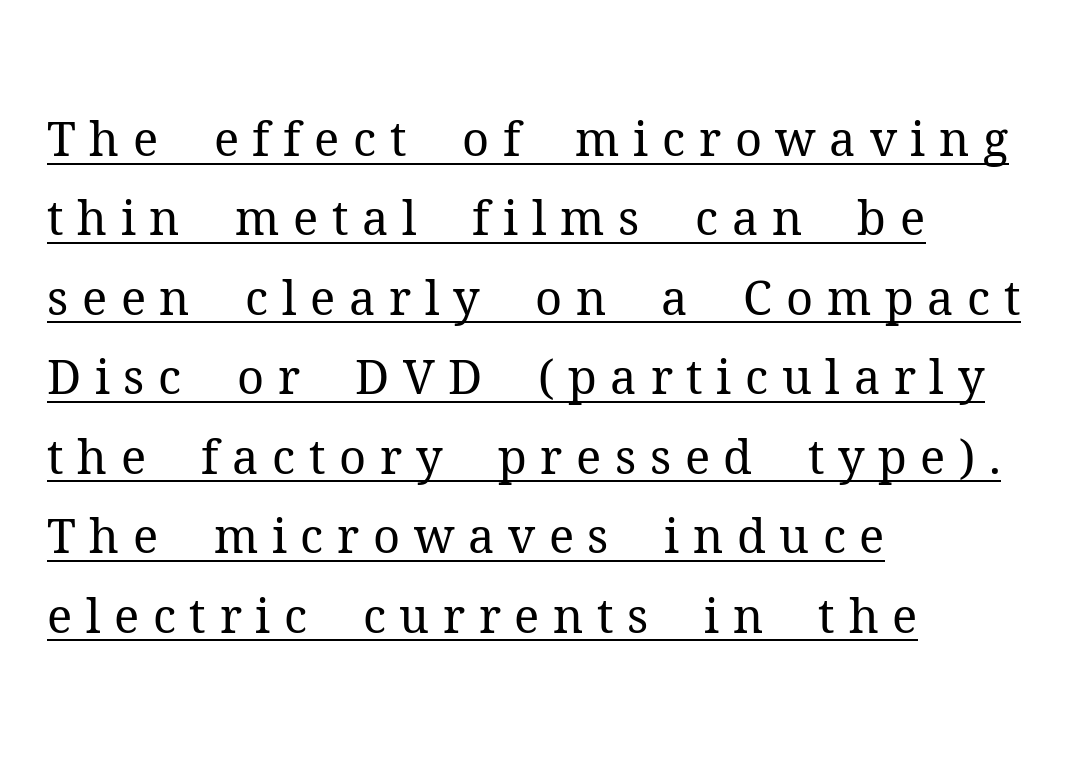
Each letter keeps its own natural width here, so spacing adapts to shape. A typesetter would call this leading conventional body-copy spacing. Upright lettering throughout. In terms of letterform style, serifs are clearly present. Emphasis is given by a line drawn under the lettering.
